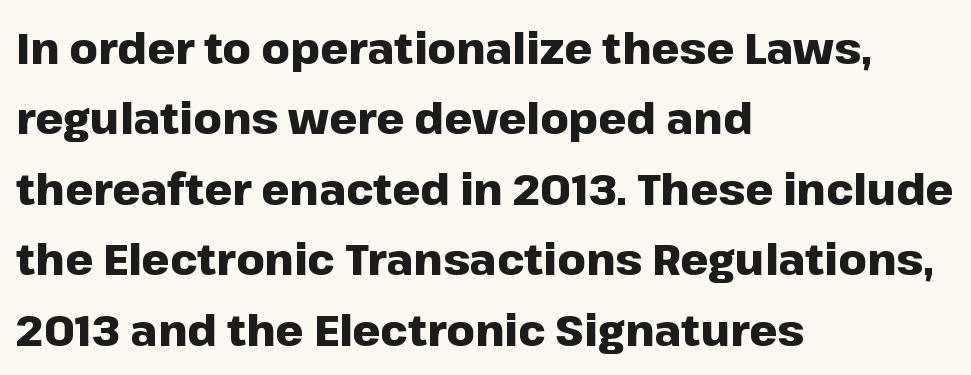
A typesetter would label this face a sans. These lines stack with their left ends in a neat column. Think of a printed novel: that variable character pitch is what you see here. Notice how descenders clear the ascenders below comfortably — that's standard leading. Style check: upright. These lines carry a lot of weight — the face is fully bold.
